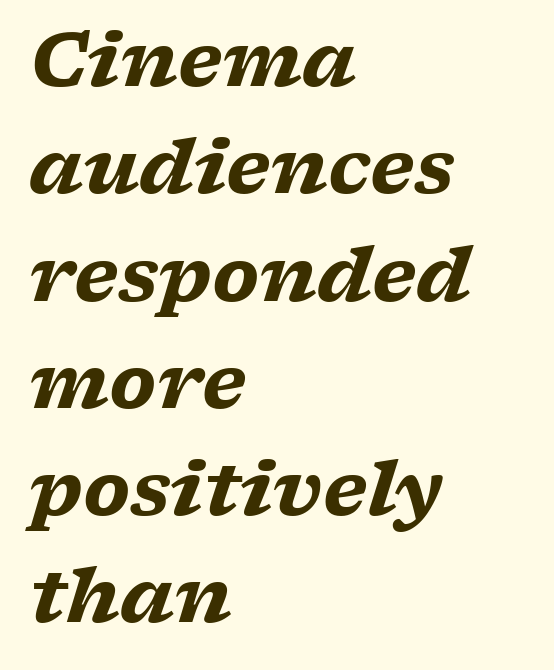
Q: Is the text bold? A: Yes.
Q: Is the text italic (slanted)? A: Yes, it leans right by about 17 degrees.
Q: Is the typeface a serif or a sans-serif typeface? A: Serif.
Q: Is the text underlined? A: No.
Q: How is the paragraph aligned? A: Left-aligned.
Q: Is the spacing between letters normal or unusually wide? A: Normal.
Q: Is the spacing between lines tight, normal or loose? A: Normal.
Q: Width (condensed, normal, or wide)? A: Wide.
Q: Stroke contrast? A: Low.
Q: x-height? A: Medium.
Q: Monospaced? A: No.
